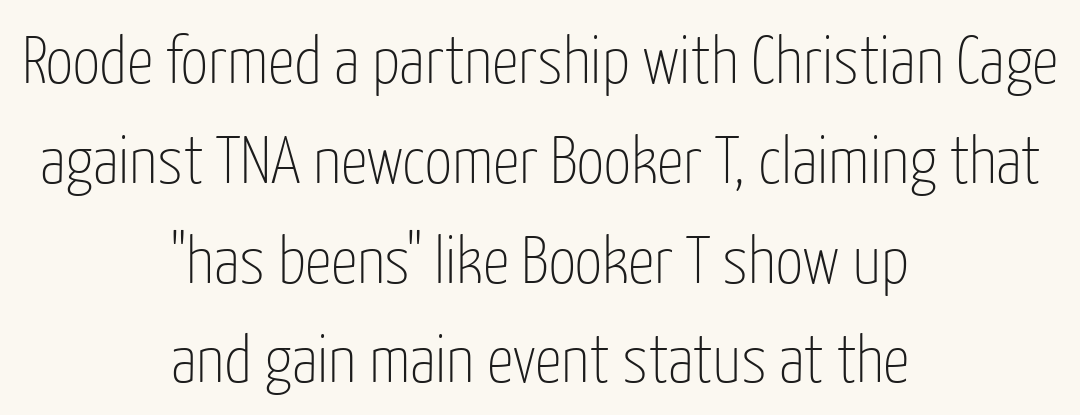
Q: Is the text bold? A: No.
Q: Is the text italic (slanted)? A: No, it is upright.
Q: Is the typeface a serif or a sans-serif typeface? A: Sans-serif.
Q: Is the text underlined? A: No.
Q: How is the paragraph aligned? A: Centered.
Q: Is the spacing between letters normal or unusually wide? A: Normal.
Q: Is the spacing between lines tight, normal or loose? A: Normal.
Q: Width (condensed, normal, or wide)? A: Condensed.
Q: Stroke contrast? A: Low.
Q: x-height? A: Medium.
Q: Monospaced? A: No.
